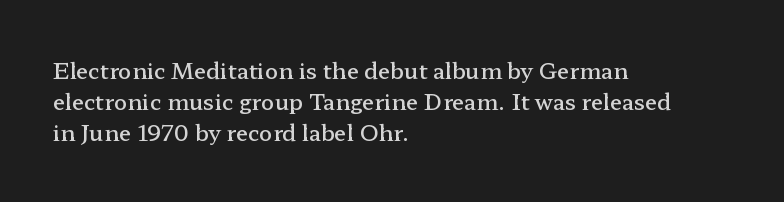
{"italic": "no", "bold": "semi", "underline": "no", "align": "left", "line_spacing": "normal", "line_spacing_ratio": 1.41, "letter_spacing": "normal", "letter_spacing_em": 0.0, "glyph_px": 22}
